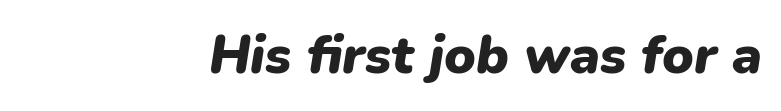
{"italic": "yes", "lean": "right", "slant_degrees": 9, "bold": "yes", "weight": "heavy", "width": "normal", "stroke_contrast": "low", "x_height": "medium", "monospaced": "no", "underline": "no", "align": "right", "letter_spacing": "normal", "letter_spacing_em": 0.0, "glyph_px": 53}
